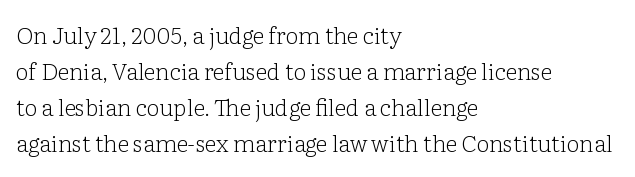
Nothing unusual about the tracking: characters are spaced as the font intends. The typesetter chose a ragged-right arrangement here. Vertical strokes here are truly vertical. In terms of leading, this rendering sits right in the middle.
